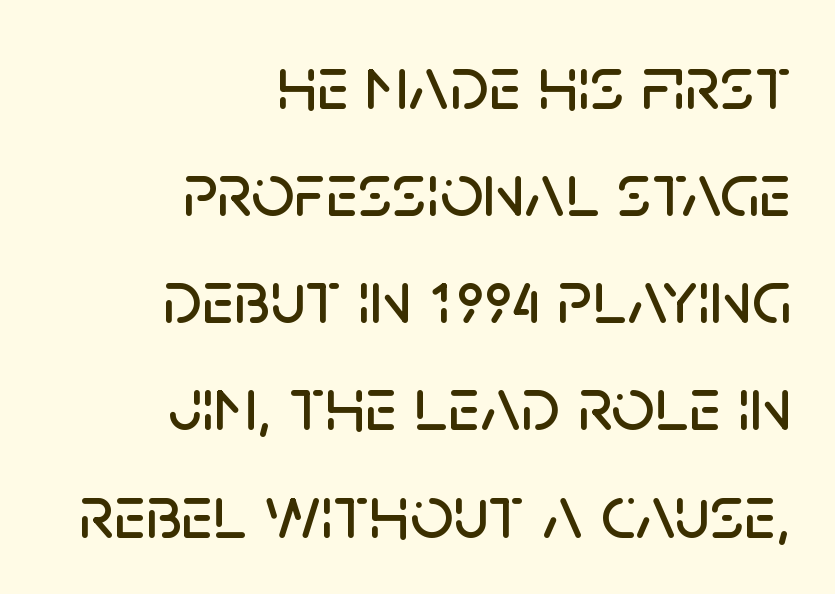
{"serif": "no", "italic": "no", "width": "normal", "stroke_contrast": "low", "x_height": "large", "monospaced": "no", "underline": "no", "align": "right", "line_spacing": "normal", "line_spacing_ratio": 1.41, "letter_spacing": "normal", "letter_spacing_em": 0.0, "glyph_px": 76}
